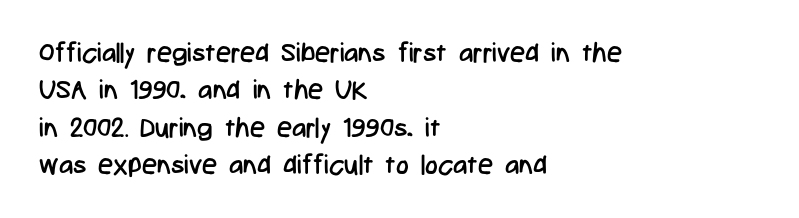
Q: Is the text bold? A: No.
Q: Is the text italic (slanted)? A: No, it is upright.
Q: Is the text underlined? A: No.
Q: How is the paragraph aligned? A: Left-aligned.
Q: Is the spacing between letters normal or unusually wide? A: Normal.
Q: Is the spacing between lines tight, normal or loose? A: Normal.
